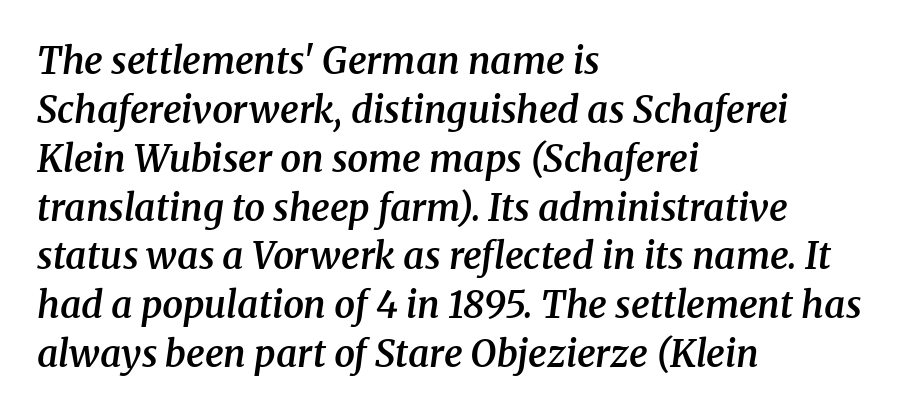
The strip under each line holds only bare page. The letterforms sit shoulder to shoulder at normal distance. You can tell from the footed stems that serif type was used. The paragraph shown leans on its left margin. Leading matches the norm, producing a regular column.
